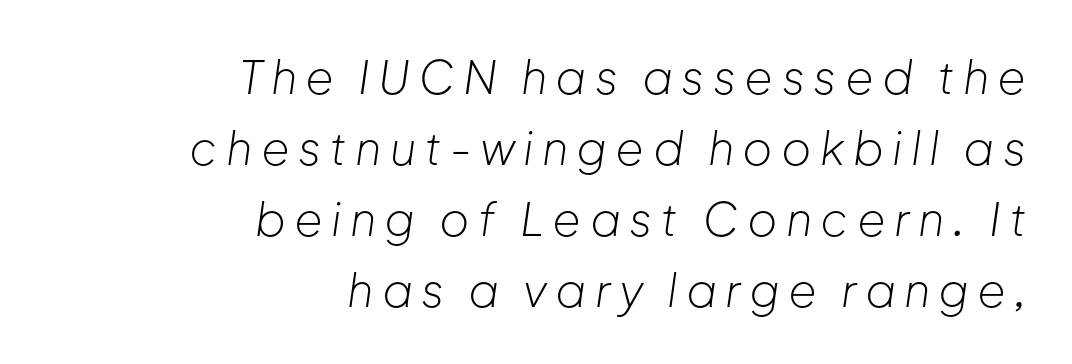
Q: Is the text bold? A: No.
Q: Is the text italic (slanted)? A: Yes, it leans right by about 8 degrees.
Q: Is the text underlined? A: No.
Q: How is the paragraph aligned? A: Right-aligned.
Q: Is the spacing between lines tight, normal or loose? A: Normal.
Q: Width (condensed, normal, or wide)? A: Normal.
Q: Stroke contrast? A: Low.
Q: x-height? A: Medium.
Q: Monospaced? A: No.
